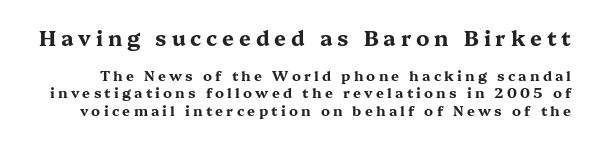
Q: Is the text bold? A: Yes.
Q: Is the text italic (slanted)? A: No, it is upright.
Q: Is the text underlined? A: No.
Q: Is the spacing between letters normal or unusually wide? A: Unusually wide.
Q: Which block of text is set in a larger size, the first (top) or the second (bottom)? A: The first (top) one.
